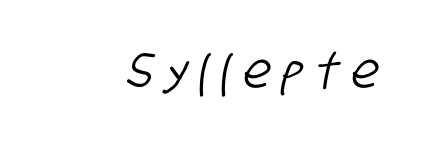
{"serif": "no", "width": "condensed", "stroke_contrast": "low", "x_height": "large", "monospaced": "no", "underline": "no", "letter_spacing": "wide", "letter_spacing_em": 0.27, "glyph_px": 48}
